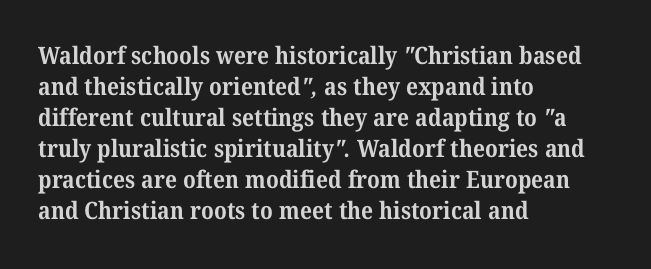
As a designer I'd log this as weight 700, bold. Short note: letters normally spaced. Leftover space on each line is placed entirely after the last word. The rendering uses a moderate line-height, typical for paragraphs. Unmarked baselines from the first word to the last.
